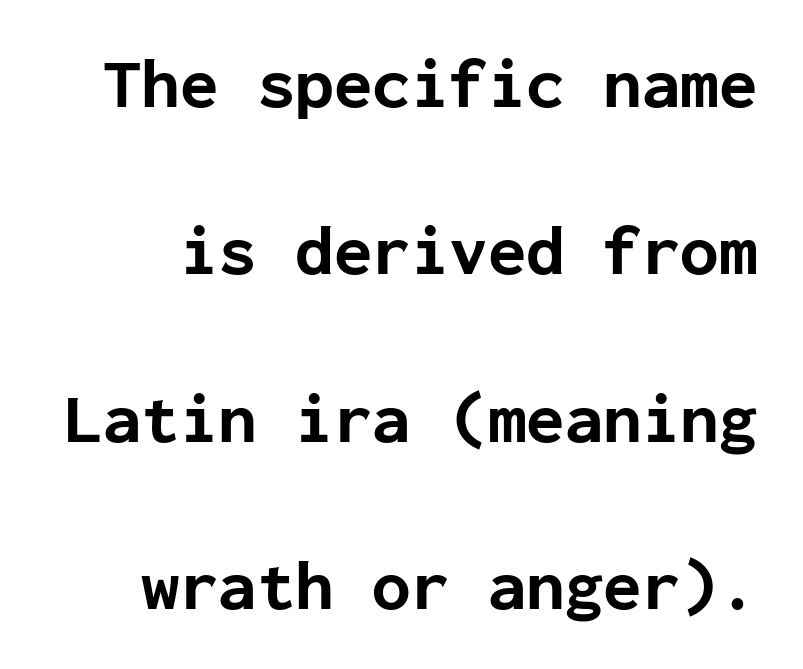
The image shows 70 px bold sans-serif type, upright, monospaced; set loose line spacing (2.39x), normal letter spacing, not underlined; low stroke contrast and a medium x-height.
